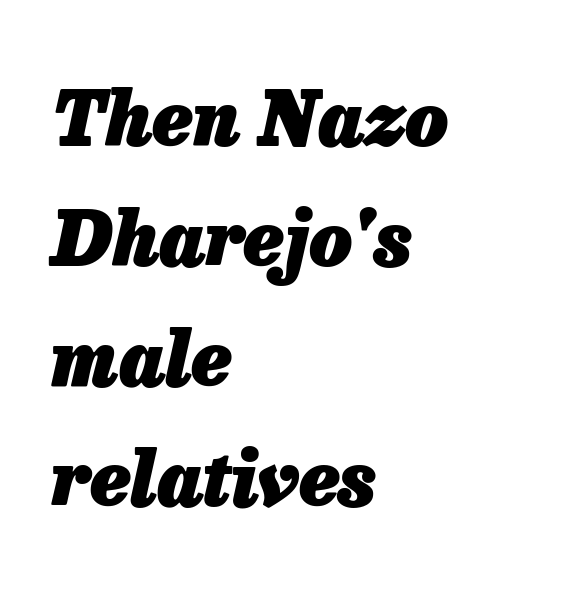
The image shows 75 px heavy type, italic (leaning right); set left-aligned, normal line spacing (1.6x), normal letter spacing, not underlined; low stroke contrast and a medium x-height.
